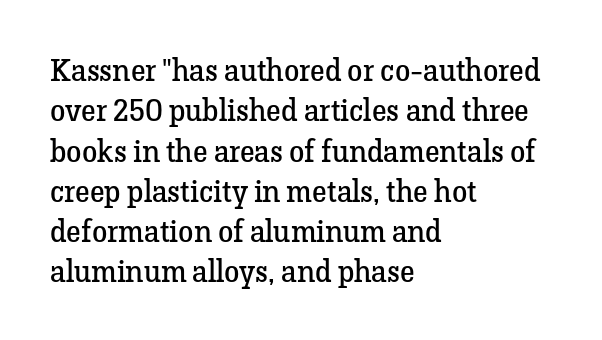
This reads as an unemphasized weight, regular at the heaviest. The letters advance in unequal steps, a hallmark of proportional type. This rendering features lettering with no underline. Caption: standard tracking, unaltered. Regular leading. Letterform terminals end in serifs throughout the passage.
